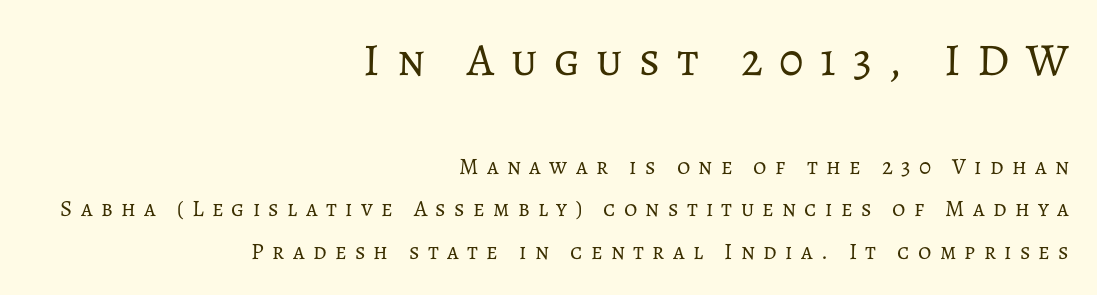
Q: Is the text bold? A: No.
Q: Is the text italic (slanted)? A: No, it is upright.
Q: Is the text underlined? A: No.
Q: How is the paragraph aligned? A: Right-aligned.
Q: Is the spacing between letters normal or unusually wide? A: Unusually wide.
Q: Which block of text is set in a larger size, the first (top) or the second (bottom)? A: The first (top) one.
Q: Width (condensed, normal, or wide)? A: Normal.
Q: Stroke contrast? A: Low.
Q: x-height? A: Medium.
Q: Monospaced? A: No.
